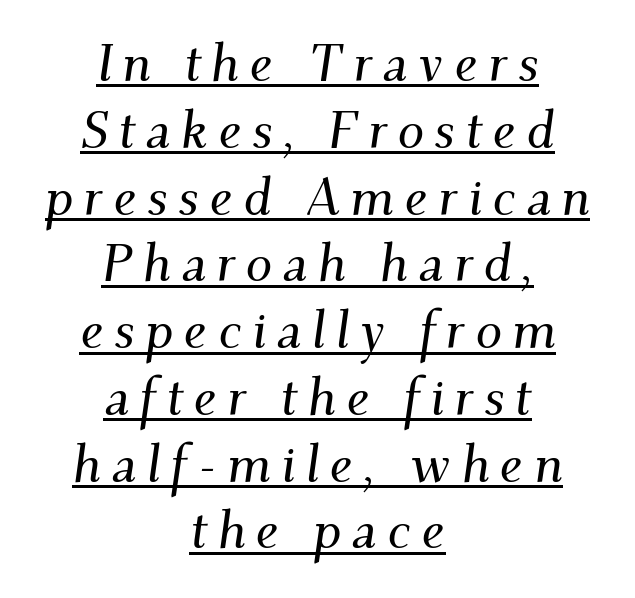
{"serif": "yes", "italic": "yes", "lean": "right", "slant_degrees": 9, "width": "normal", "stroke_contrast": "medium", "x_height": "small", "monospaced": "no", "underline": "yes", "align": "center", "line_spacing": "normal", "line_spacing_ratio": 1.26, "glyph_px": 53}
